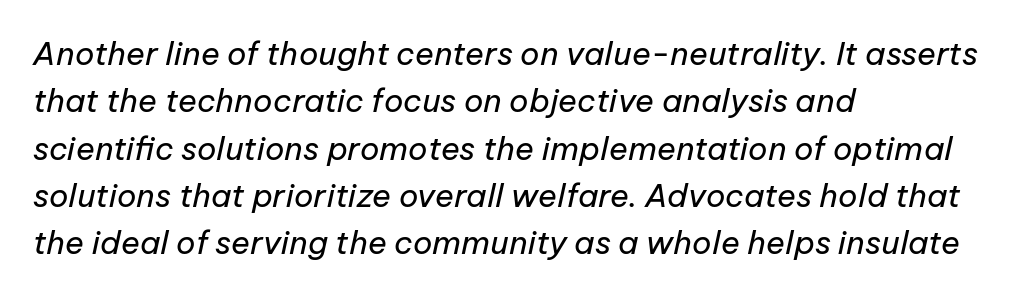
Q: Is the text bold? A: No.
Q: Is the text italic (slanted)? A: Yes, it leans right by about 12 degrees.
Q: Is the text underlined? A: No.
Q: How is the paragraph aligned? A: Left-aligned.
Q: Is the spacing between letters normal or unusually wide? A: Normal.
Q: Is the spacing between lines tight, normal or loose? A: Normal.
Q: Width (condensed, normal, or wide)? A: Normal.
Q: Stroke contrast? A: Low.
Q: x-height? A: Medium.
Q: Monospaced? A: No.
